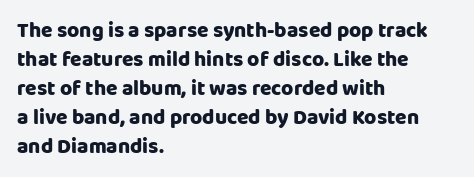
The image shows 21 px text type, upright; set left-aligned, normal line spacing (1.38x), normal letter spacing, not underlined.
